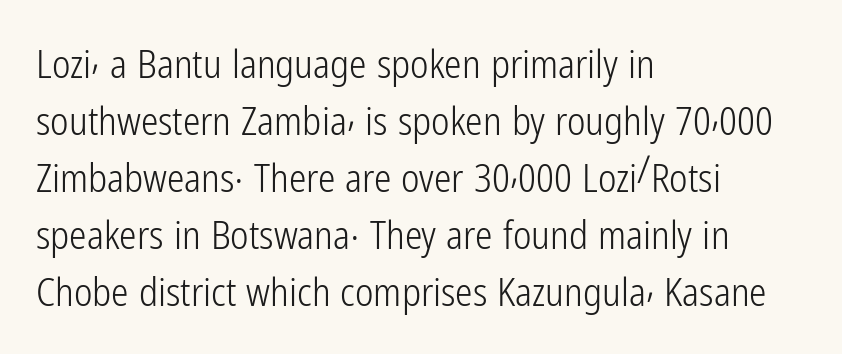
{"serif": "no", "italic": "no", "bold": "no", "weight": "light", "width": "condensed", "stroke_contrast": "low", "x_height": "medium", "monospaced": "no", "underline": "no", "align": "left", "line_spacing": "normal", "line_spacing_ratio": 1.46, "letter_spacing": "normal", "letter_spacing_em": 0.0, "glyph_px": 39}
